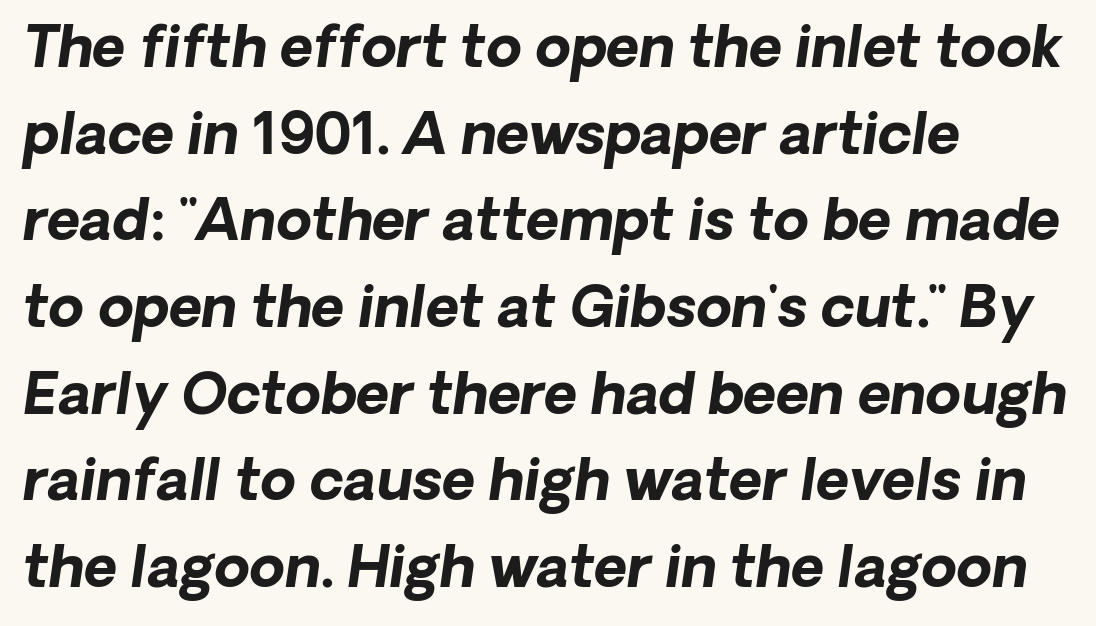
Q: Is the text bold? A: Yes.
Q: Is the text italic (slanted)? A: Yes, it leans right by about 8 degrees.
Q: Is the text underlined? A: No.
Q: How is the paragraph aligned? A: Left-aligned.
Q: Is the spacing between letters normal or unusually wide? A: Normal.
Q: Is the spacing between lines tight, normal or loose? A: Normal.
Q: Width (condensed, normal, or wide)? A: Normal.
Q: Stroke contrast? A: Low.
Q: x-height? A: Medium.
Q: Monospaced? A: No.
